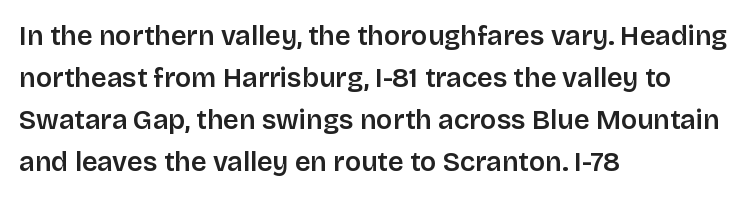
Q: Is the text bold? A: Semi-bold.
Q: Is the text italic (slanted)? A: No, it is upright.
Q: Is the text underlined? A: No.
Q: How is the paragraph aligned? A: Left-aligned.
Q: Is the spacing between letters normal or unusually wide? A: Normal.
Q: Is the spacing between lines tight, normal or loose? A: Normal.
